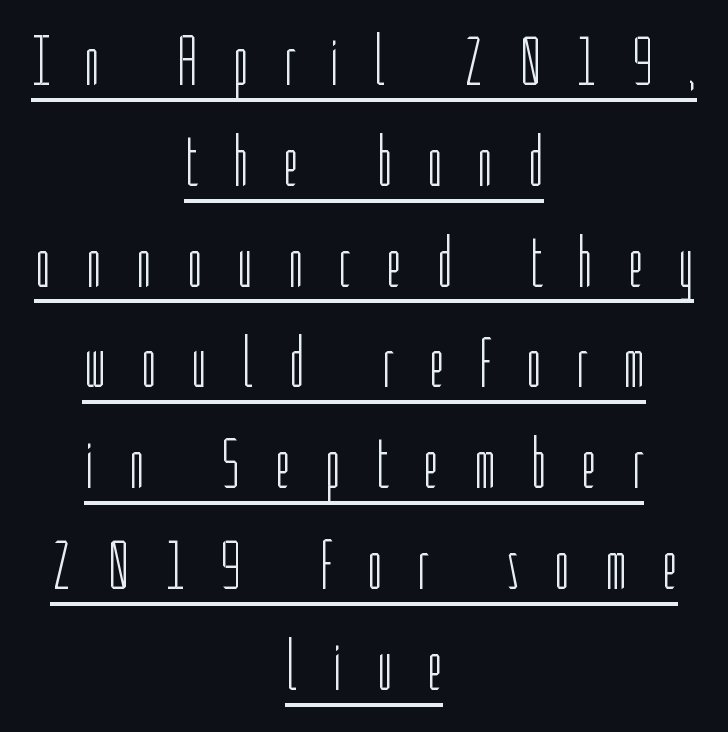
Q: Is the text bold? A: No.
Q: Is the text italic (slanted)? A: No, it is upright.
Q: Is the typeface a serif or a sans-serif typeface? A: Sans-serif.
Q: Is the text underlined? A: Yes.
Q: How is the paragraph aligned? A: Centered.
Q: Is the spacing between letters normal or unusually wide? A: Unusually wide.
Q: Is the spacing between lines tight, normal or loose? A: Normal.
Q: Width (condensed, normal, or wide)? A: Condensed.
Q: Stroke contrast? A: Low.
Q: x-height? A: Medium.
Q: Monospaced? A: No.
